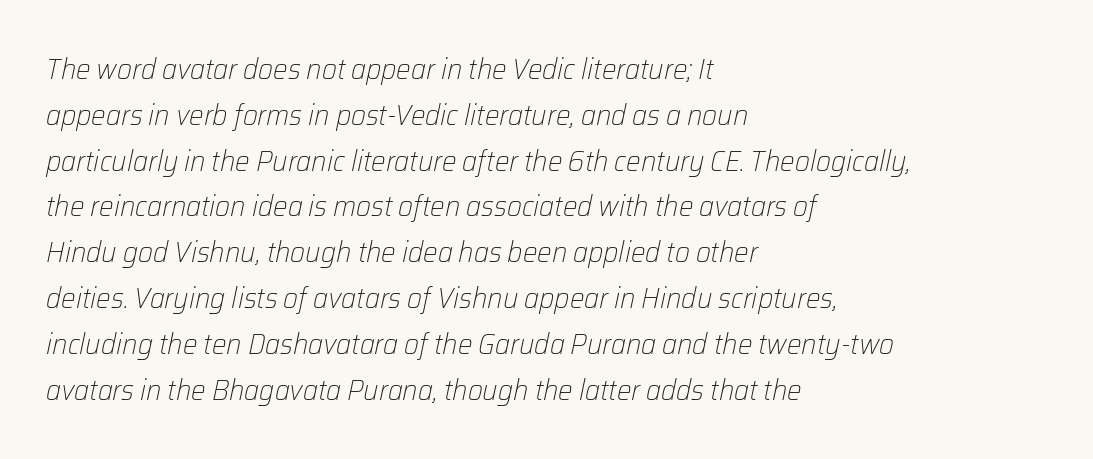
The image shows 29 px light type, italic (leaning right); set left-aligned, normal line spacing (1.58x), normal letter spacing, not underlined; low stroke contrast and a medium x-height.
